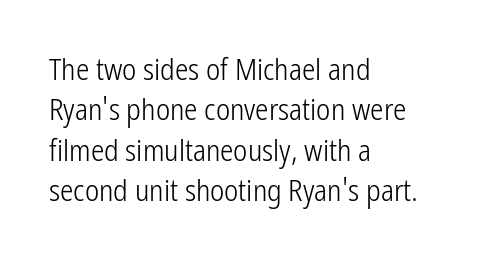
To sum up the face: it is a sans, with no serifs. Layout note: lines flush left. Quick note: interline space is typical. Character widths vary here, with narrow letters taking less room than wide ones. Students, note that the glyphs here touch the page at normal intervals.
